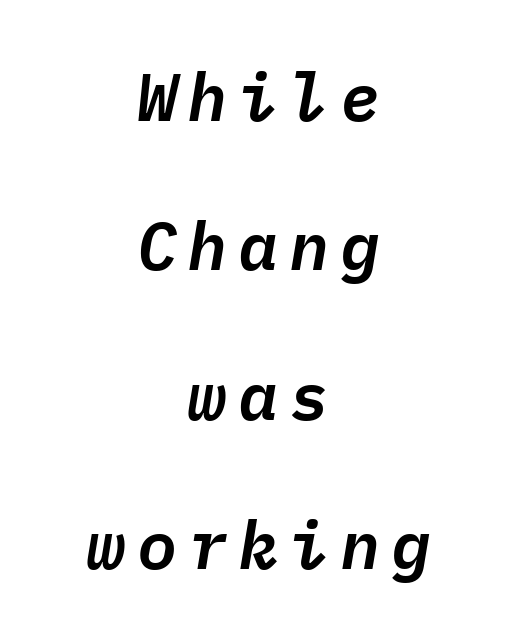
The image shows 67 px text type, italic (leaning right), monospaced; set centered, loose line spacing (2.23x), not underlined; low stroke contrast and a medium x-height.
